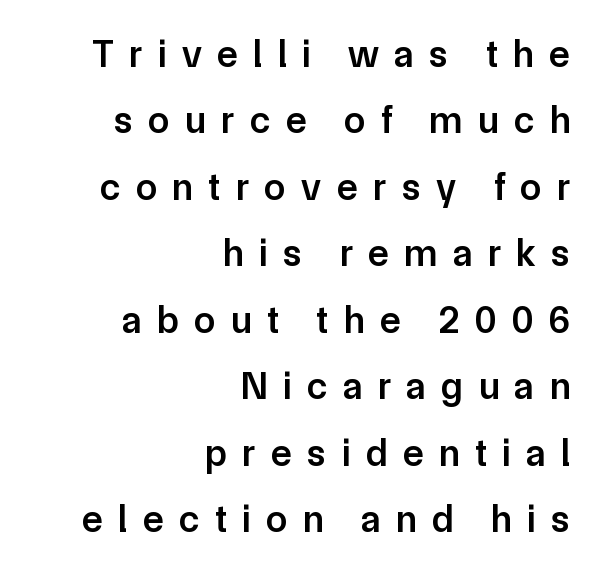
Q: Is the text bold? A: Semi-bold.
Q: Is the text italic (slanted)? A: No, it is upright.
Q: Is the typeface a serif or a sans-serif typeface? A: Sans-serif.
Q: Is the text underlined? A: No.
Q: How is the paragraph aligned? A: Right-aligned.
Q: Is the spacing between letters normal or unusually wide? A: Unusually wide.
Q: Width (condensed, normal, or wide)? A: Normal.
Q: Stroke contrast? A: Low.
Q: x-height? A: Medium.
Q: Monospaced? A: No.
